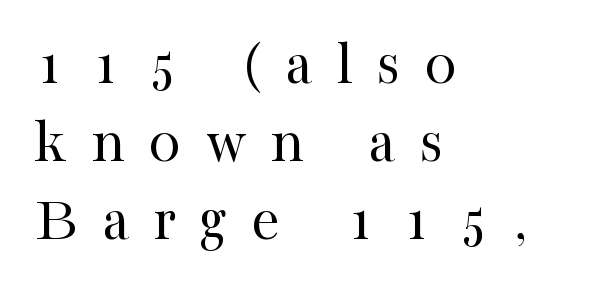
{"serif": "yes", "italic": "no", "bold": "no", "weight": "regular", "width": "normal", "stroke_contrast": "high", "x_height": "medium", "monospaced": "no", "underline": "no", "align": "left", "line_spacing_ratio": 1.2, "letter_spacing": "wide", "letter_spacing_em": 0.37, "glyph_px": 65}
